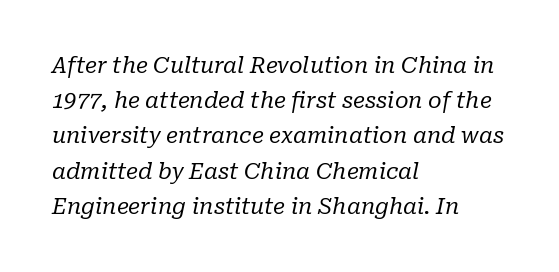
{"italic": "yes", "lean": "right", "slant_degrees": 10, "bold": "no", "underline": "no", "align": "left", "line_spacing": "normal", "line_spacing_ratio": 1.6, "letter_spacing": "normal", "letter_spacing_em": 0.0, "glyph_px": 22}
